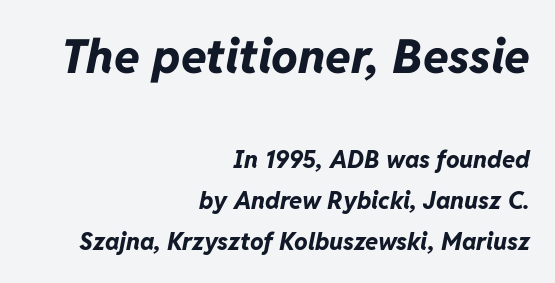
Q: Is the text bold? A: Yes.
Q: Is the text italic (slanted)? A: Yes, it leans right by about 11 degrees.
Q: Is the text underlined? A: No.
Q: How is the paragraph aligned? A: Right-aligned.
Q: Is the spacing between letters normal or unusually wide? A: Normal.
Q: Which block of text is set in a larger size, the first (top) or the second (bottom)? A: The first (top) one.
Q: Width (condensed, normal, or wide)? A: Normal.
Q: Stroke contrast? A: Low.
Q: x-height? A: Medium.
Q: Monospaced? A: No.
